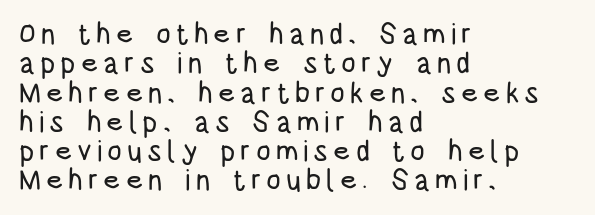
Q: Is the text italic (slanted)? A: No, it is upright.
Q: Is the typeface a serif or a sans-serif typeface? A: Sans-serif.
Q: Is the text underlined? A: No.
Q: How is the paragraph aligned? A: Left-aligned.
Q: Is the spacing between lines tight, normal or loose? A: Tight.
Q: Width (condensed, normal, or wide)? A: Condensed.
Q: Stroke contrast? A: Low.
Q: x-height? A: Large.
Q: Monospaced? A: No.
